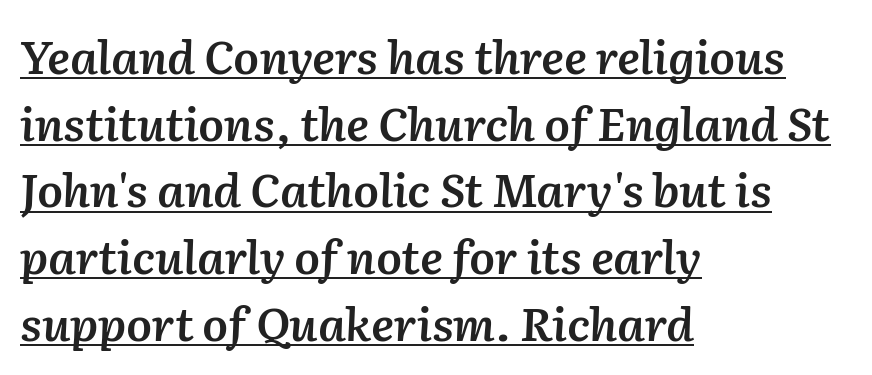
{"italic": "yes", "lean": "right", "slant_degrees": 2, "bold": "semi", "weight": "semibold", "width": "normal", "stroke_contrast": "medium", "x_height": "medium", "monospaced": "no", "underline": "yes", "align": "left", "line_spacing": "normal", "line_spacing_ratio": 1.45, "letter_spacing": "normal", "letter_spacing_em": 0.0, "glyph_px": 46}
